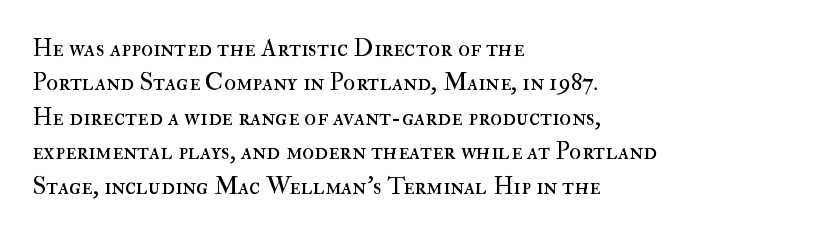
Spacing between characters is what you'd get straight out of the box. The passage shown is not underscored anywhere. The lines in this sample share a left origin and differ only in where they stop. The lines sit at an ordinary, default distance from one another. Is the type heavy? It reads as light-to-regular instead.
